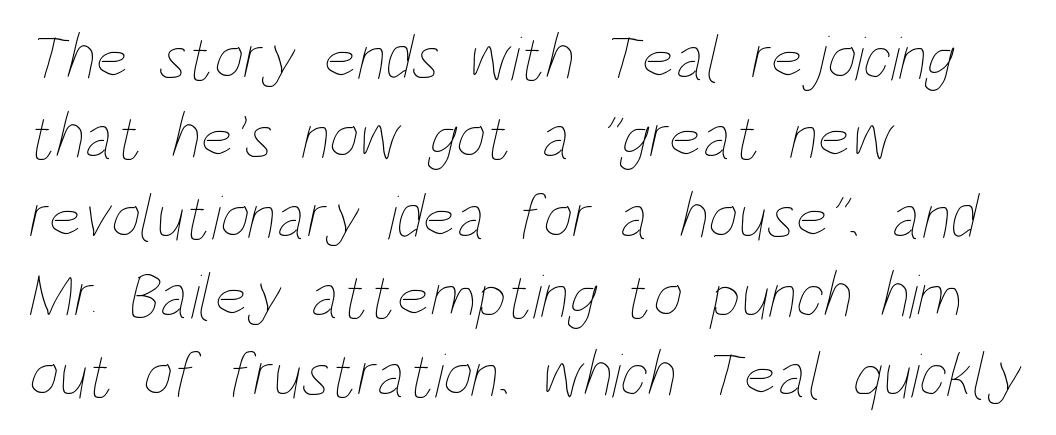
{"bold": "no", "weight": "thin", "width": "condensed", "stroke_contrast": "low", "x_height": "large", "monospaced": "no", "underline": "no", "align": "left", "line_spacing_ratio": 1.24, "letter_spacing": "normal", "letter_spacing_em": 0.0, "glyph_px": 64}
